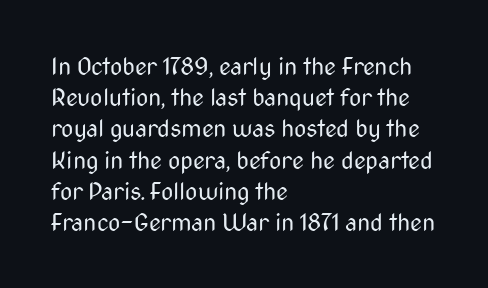
{"italic": "no", "bold": "no", "underline": "no", "align": "left", "line_spacing": "normal", "line_spacing_ratio": 1.3, "letter_spacing": "normal", "letter_spacing_em": 0.0, "glyph_px": 24}
